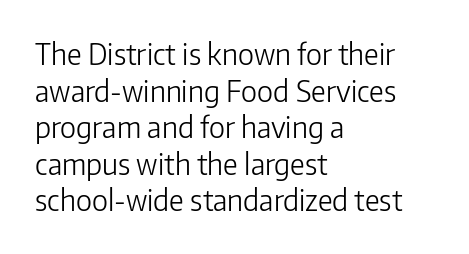
Alignment: flush left. Is the stroke heavy? The answer is a plain regular-or-lighter. These lines are rendered in a variable-pitch font. Lines of text with bare space underneath. Does extra space separate the letters? No, they use regular spacing.
